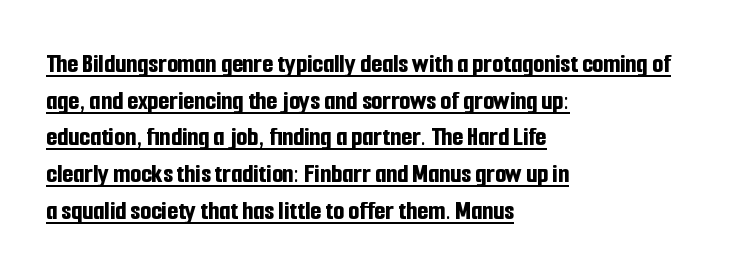
{"serif": "no", "italic": "no", "bold": "yes", "weight": "bold", "width": "condensed", "stroke_contrast": "low", "x_height": "medium", "monospaced": "no", "underline": "yes", "align": "left", "line_spacing": "normal", "line_spacing_ratio": 1.31, "letter_spacing": "normal", "letter_spacing_em": 0.0, "glyph_px": 28}
